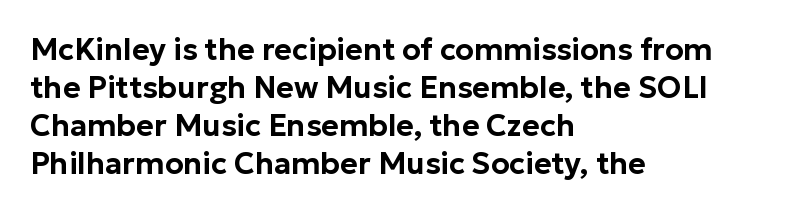
The image shows 30 px sans-serif type, upright; set left-aligned, normal line spacing (1.27x), normal letter spacing, not underlined; low stroke contrast and a medium x-height.
